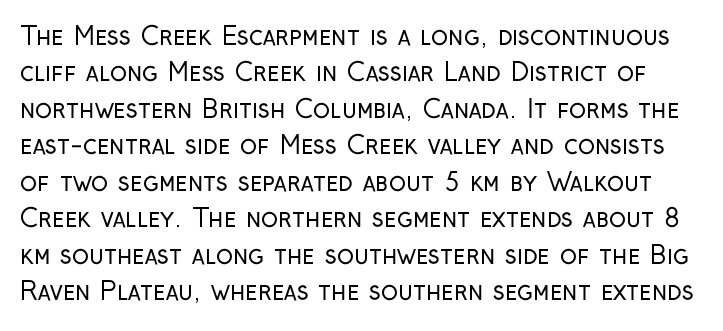
Bold? No — there's no thickening of the strokes. Unmarked baselines from the first word to the last. This sample uses plain, unmodified letter spacing. One glance says typical: line gaps are just what's usual. Is there any slant? The stems are plumb.
